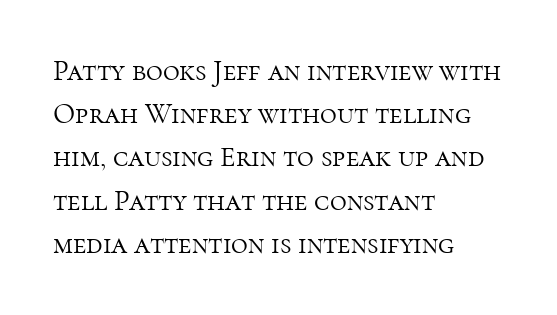
Q: Is the text bold? A: No.
Q: Is the text italic (slanted)? A: No, it is upright.
Q: Is the typeface a serif or a sans-serif typeface? A: Serif.
Q: Is the text underlined? A: No.
Q: How is the paragraph aligned? A: Left-aligned.
Q: Is the spacing between letters normal or unusually wide? A: Normal.
Q: Is the spacing between lines tight, normal or loose? A: Normal.
Q: Width (condensed, normal, or wide)? A: Normal.
Q: Stroke contrast? A: High.
Q: x-height? A: Medium.
Q: Monospaced? A: No.
